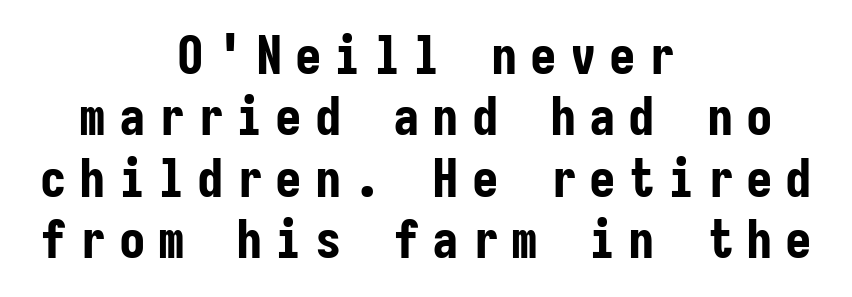
Q: Is the text bold? A: Yes.
Q: Is the text italic (slanted)? A: No, it is upright.
Q: Is the typeface a serif or a sans-serif typeface? A: Sans-serif.
Q: Is the text underlined? A: No.
Q: How is the paragraph aligned? A: Centered.
Q: Is the spacing between letters normal or unusually wide? A: Unusually wide.
Q: Width (condensed, normal, or wide)? A: Condensed.
Q: Stroke contrast? A: Low.
Q: x-height? A: Medium.
Q: Monospaced? A: Yes.
